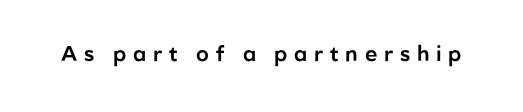
{"italic": "no", "underline": "no", "letter_spacing": "wide", "letter_spacing_em": 0.32, "glyph_px": 21}
